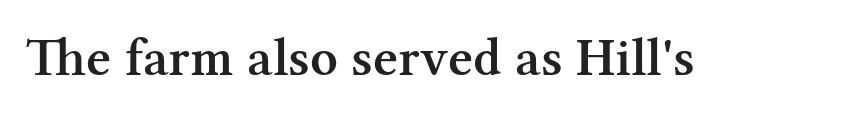
Q: Is the text bold? A: Semi-bold.
Q: Is the text italic (slanted)? A: No, it is upright.
Q: Is the typeface a serif or a sans-serif typeface? A: Serif.
Q: Is the text underlined? A: No.
Q: Is the spacing between letters normal or unusually wide? A: Normal.
Q: Width (condensed, normal, or wide)? A: Normal.
Q: Stroke contrast? A: Medium.
Q: x-height? A: Medium.
Q: Monospaced? A: No.
